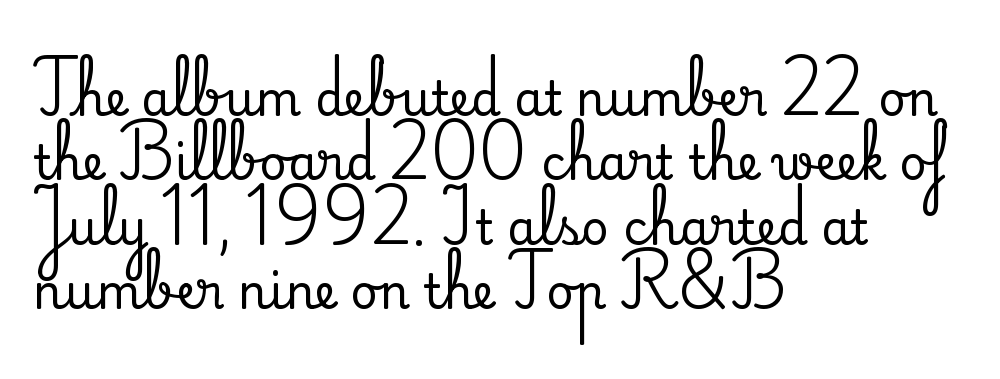
Q: Is the text italic (slanted)? A: No, it is upright.
Q: Is the typeface a serif or a sans-serif typeface? A: Serif.
Q: Is the text underlined? A: No.
Q: How is the paragraph aligned? A: Left-aligned.
Q: Is the spacing between letters normal or unusually wide? A: Normal.
Q: Is the spacing between lines tight, normal or loose? A: Normal.
Q: Width (condensed, normal, or wide)? A: Normal.
Q: Stroke contrast? A: Medium.
Q: x-height? A: Small.
Q: Monospaced? A: No.
